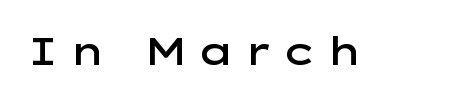
Stroke thickness is moderately raised; the sample reads as semibold. Italic: no, the glyphs are upright roman. Is the letter spacing exaggerated? Yes — the characters are pushed far apart. Type without underlining. The rendering shows plain stroke endings on the letterforms — a sans-serif design.
